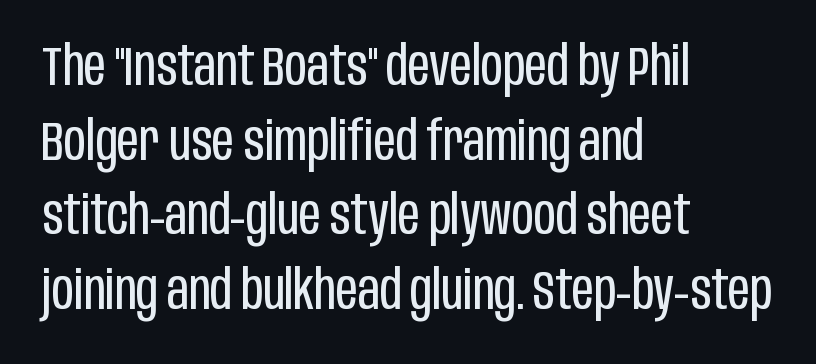
Visually the block forms a straight wall on the left and a jagged coastline on the right. The line texture is even and compact thanks to regular tracking. Ascenders rise straight up at ninety degrees. A normal amount of white space separates one row of letters from the next.
